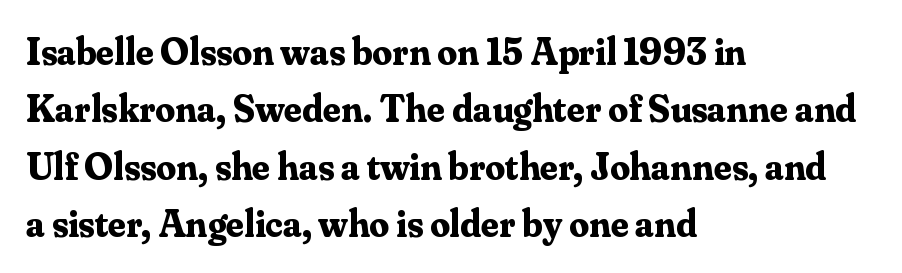
Q: Is the text bold? A: Yes.
Q: Is the text italic (slanted)? A: No, it is upright.
Q: Is the typeface a serif or a sans-serif typeface? A: Serif.
Q: Is the text underlined? A: No.
Q: How is the paragraph aligned? A: Left-aligned.
Q: Is the spacing between letters normal or unusually wide? A: Normal.
Q: Is the spacing between lines tight, normal or loose? A: Normal.
Q: Width (condensed, normal, or wide)? A: Normal.
Q: Stroke contrast? A: Medium.
Q: x-height? A: Small.
Q: Monospaced? A: No.
